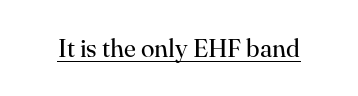
Q: Is the text bold? A: No.
Q: Is the text italic (slanted)? A: No, it is upright.
Q: Is the text underlined? A: Yes.
Q: Is the spacing between letters normal or unusually wide? A: Normal.
